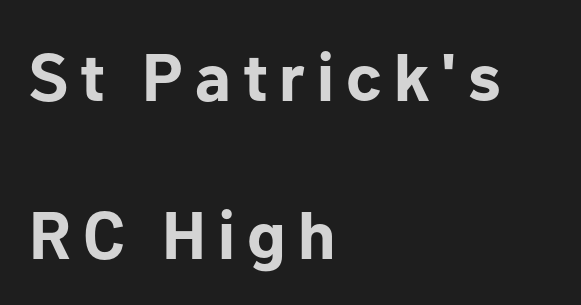
{"serif": "no", "italic": "no", "bold": "yes", "weight": "bold", "width": "normal", "stroke_contrast": "low", "x_height": "medium", "monospaced": "no", "underline": "no", "align": "left", "line_spacing": "loose", "line_spacing_ratio": 2.36, "glyph_px": 67}
